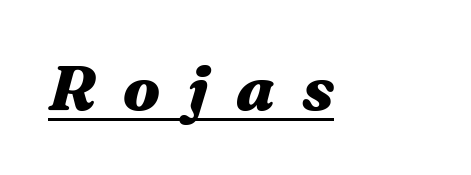
Character widths vary here, with narrow letters taking less room than wide ones. Caption: bold face, heavy strokes. Emphasis-style slanted type is in use. Letter spacing: wide. This sample carries an underscore along the baseline area.
